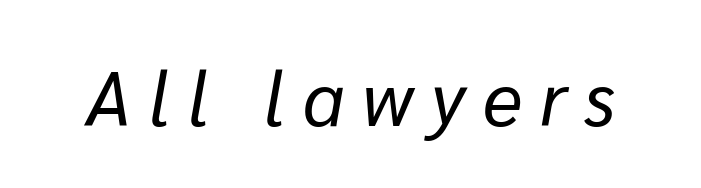
{"italic": "yes", "lean": "right", "slant_degrees": 10, "bold": "no", "weight": "regular", "width": "normal", "stroke_contrast": "low", "x_height": "medium", "monospaced": "no", "underline": "no", "letter_spacing": "wide", "letter_spacing_em": 0.23, "glyph_px": 76}
